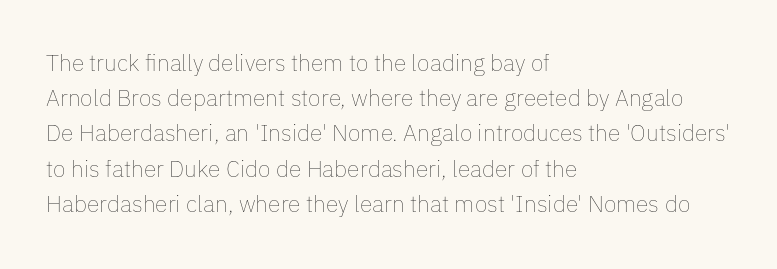
A typesetter would call this leading conventional body-copy spacing. Casual observation: everything's shoved over to the left. Counters stay open thanks to moderate or lighter strokes. The lettering stays uniformly vertical, giving the passage a roman look. No extra tracking has been applied to these lines. The gap between lines stays unmarked.
